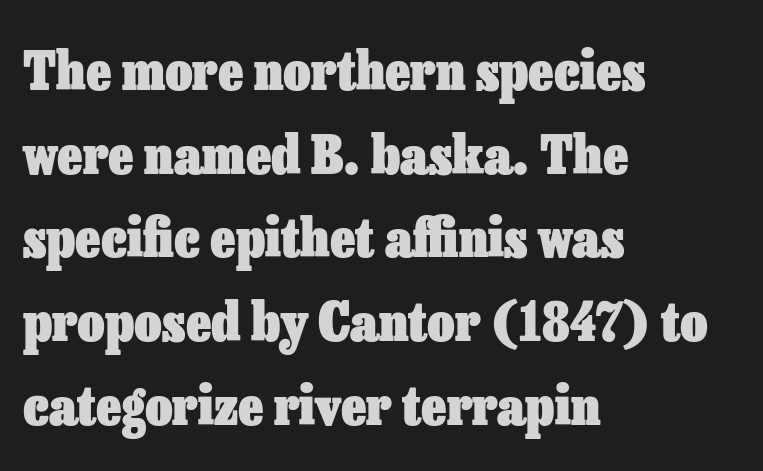
The image shows 53 px heavy type, upright; set left-aligned, normal line spacing (1.58x), normal letter spacing, not underlined; low stroke contrast and a medium x-height.
